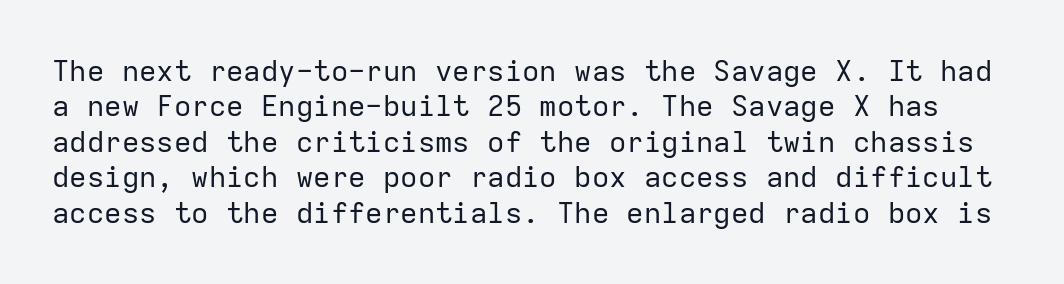
Q: Is the text bold? A: No.
Q: Is the text italic (slanted)? A: No, it is upright.
Q: Is the typeface a serif or a sans-serif typeface? A: Sans-serif.
Q: Is the text underlined? A: No.
Q: Is the spacing between letters normal or unusually wide? A: Normal.
Q: Width (condensed, normal, or wide)? A: Normal.
Q: Stroke contrast? A: Low.
Q: x-height? A: Medium.
Q: Monospaced? A: Yes.
